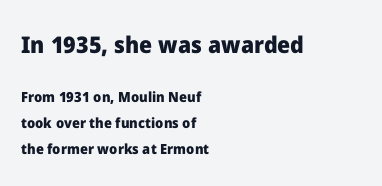
{"italic": "no", "bold": "yes", "underline": "no", "align": "left", "line_spacing_ratio": 1.85, "letter_spacing": "normal", "letter_spacing_em": 0.0, "larger_block": "first", "size_ratio": 1.64, "glyph_px": 23}
